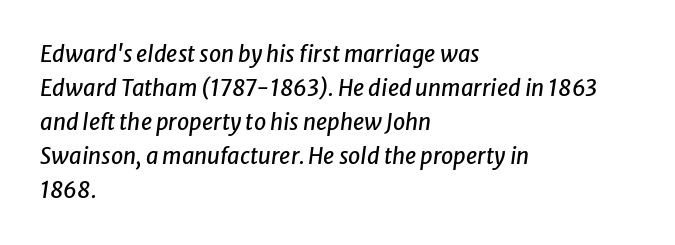
{"italic": "yes", "lean": "right", "slant_degrees": 8, "underline": "no", "align": "left", "line_spacing": "normal", "line_spacing_ratio": 1.55, "letter_spacing": "normal", "letter_spacing_em": 0.0, "glyph_px": 22}
